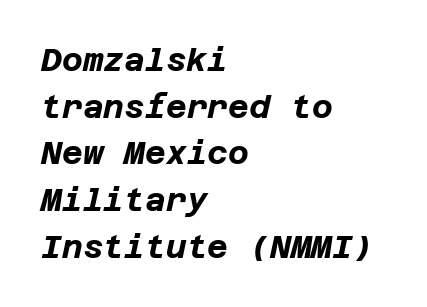
Italic? Definitely — the glyphs are oblique. The letterforms sit shoulder to shoulder at normal distance. Does the copy run flush right? No — it runs flush left. Successive baselines arrive at the customary interval. A full-strength bold gives these letters their thick strokes. Just letters on the line, the space beneath them empty.
